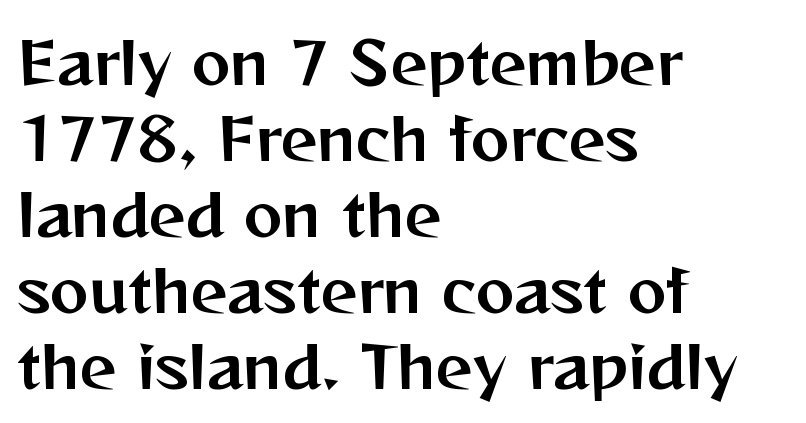
The image shows 58 px sans-serif type, upright; set left-aligned, normal line spacing (1.31x), normal letter spacing, not underlined; medium stroke contrast and a medium x-height.
